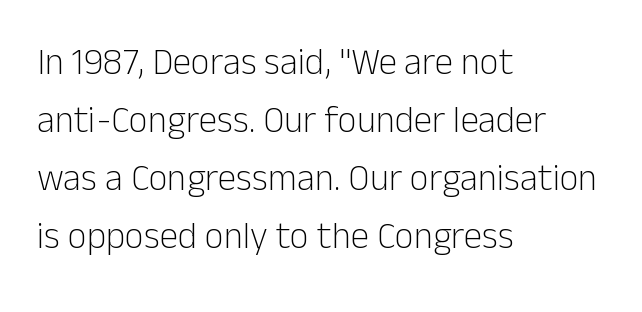
Q: Is the text bold? A: No.
Q: Is the text italic (slanted)? A: No, it is upright.
Q: Is the typeface a serif or a sans-serif typeface? A: Sans-serif.
Q: Is the text underlined? A: No.
Q: How is the paragraph aligned? A: Left-aligned.
Q: Is the spacing between letters normal or unusually wide? A: Normal.
Q: Is the spacing between lines tight, normal or loose? A: Normal.
Q: Width (condensed, normal, or wide)? A: Normal.
Q: Stroke contrast? A: Low.
Q: x-height? A: Medium.
Q: Monospaced? A: No.
